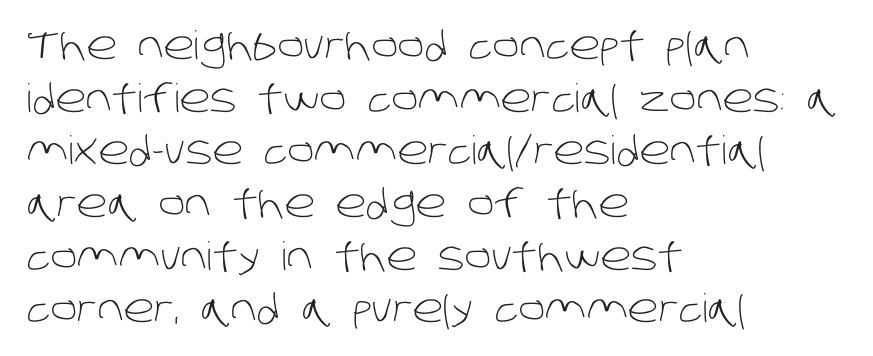
The image shows 39 px light sans-serif type; set left-aligned, normal line spacing (1.35x), normal letter spacing, not underlined; low stroke contrast and a large x-height.
